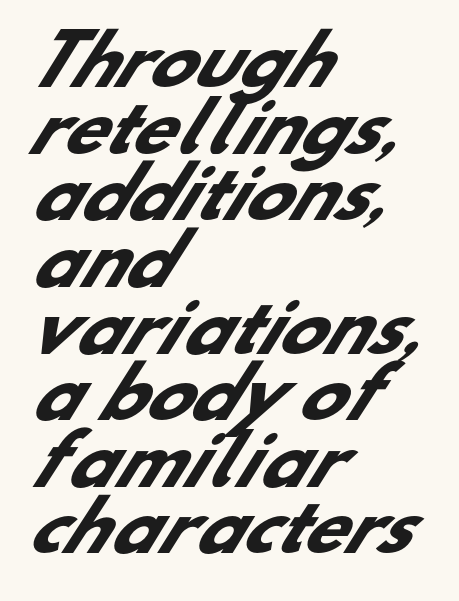
Q: Is the text bold? A: Yes.
Q: Is the typeface a serif or a sans-serif typeface? A: Sans-serif.
Q: Is the text underlined? A: No.
Q: How is the paragraph aligned? A: Left-aligned.
Q: Is the spacing between letters normal or unusually wide? A: Normal.
Q: Is the spacing between lines tight, normal or loose? A: Tight.
Q: Width (condensed, normal, or wide)? A: Normal.
Q: Stroke contrast? A: Low.
Q: x-height? A: Small.
Q: Monospaced? A: No.
